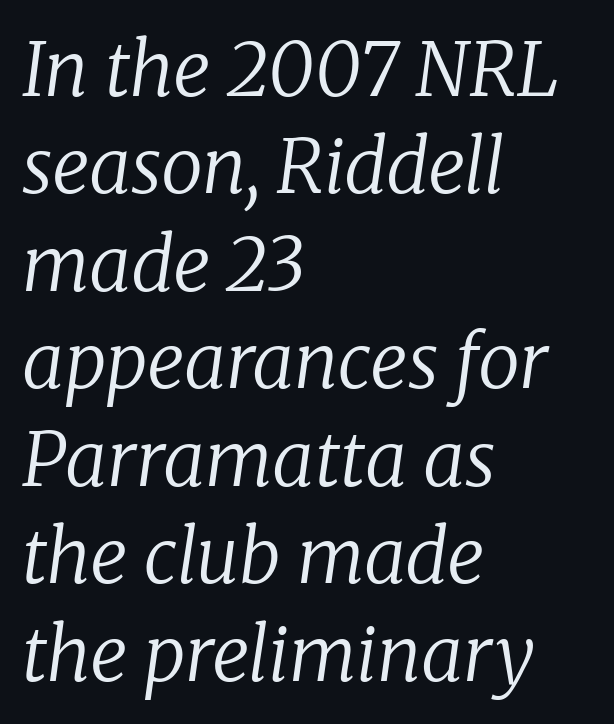
The image shows 75 px regular-weight serif type, italic (leaning right); set left-aligned, normal line spacing (1.3x), normal letter spacing, not underlined; low stroke contrast and a medium x-height.
